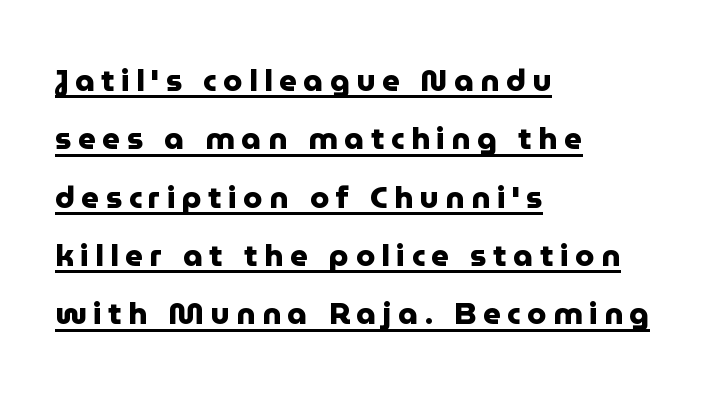
Q: Is the text bold? A: Yes.
Q: Is the text italic (slanted)? A: No, it is upright.
Q: Is the typeface a serif or a sans-serif typeface? A: Sans-serif.
Q: Is the text underlined? A: Yes.
Q: How is the paragraph aligned? A: Left-aligned.
Q: Is the spacing between letters normal or unusually wide? A: Unusually wide.
Q: Width (condensed, normal, or wide)? A: Normal.
Q: Stroke contrast? A: Low.
Q: x-height? A: Medium.
Q: Monospaced? A: No.
